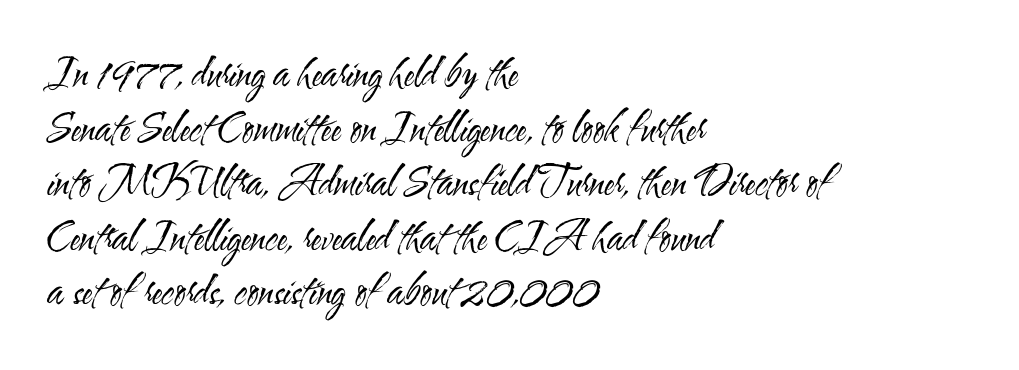
The image shows 39 px regular-weight, condensed sans-serif type; set left-aligned, normal line spacing (1.4x), normal letter spacing, not underlined; medium stroke contrast and a small x-height.
